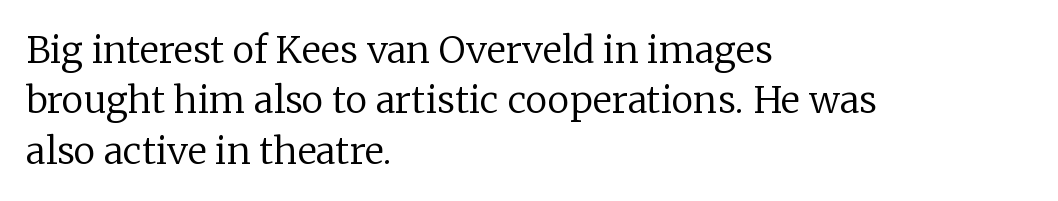
The image shows 37 px regular-weight serif type, upright; set left-aligned, normal line spacing (1.36x), normal letter spacing, not underlined; low stroke contrast and a medium x-height.
